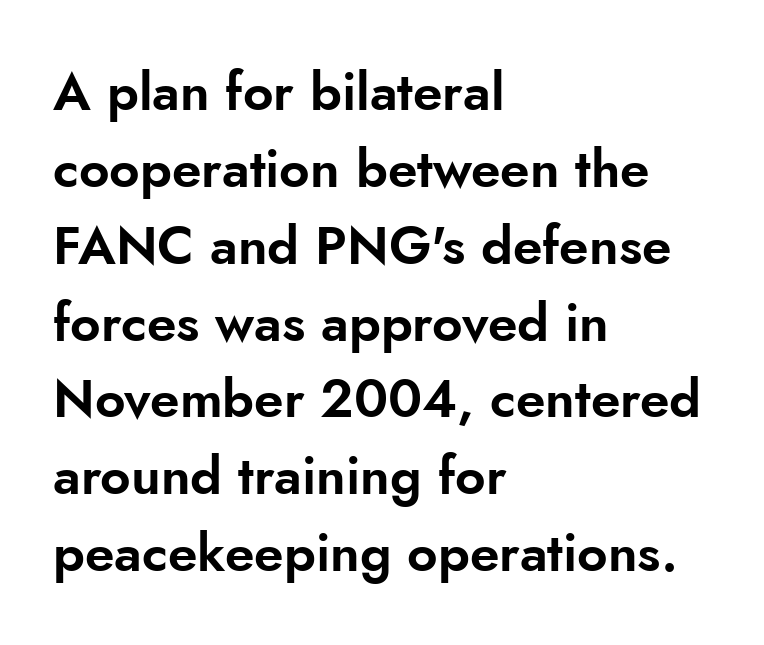
The image shows 53 px sans-serif type, upright; set left-aligned, normal line spacing (1.45x), normal letter spacing, not underlined; low stroke contrast and a small x-height.
